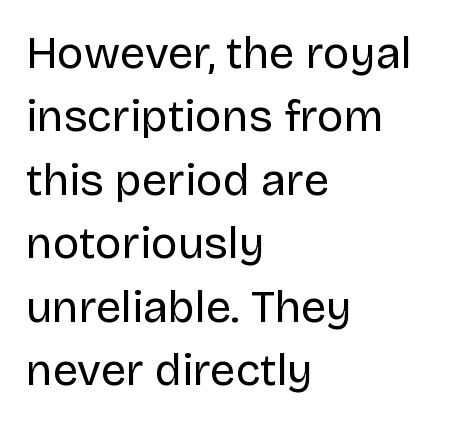
Are there feet on the stems? There aren't — it's a sans. Where is the straight margin? On the left. A normal amount of white space separates one row of letters from the next. Anything drawn beneath the words? Only blank space. Words appear dense and cohesive because spacing is normal. Is the stroke heavy? The answer is a plain regular-or-lighter.
